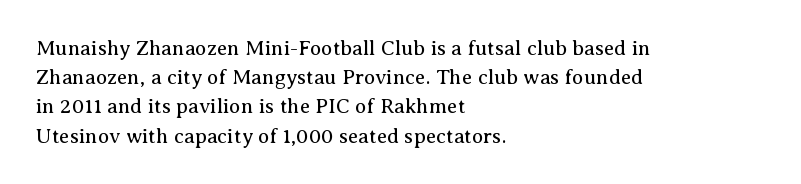
{"italic": "no", "bold": "no", "underline": "no", "align": "left", "line_spacing": "normal", "line_spacing_ratio": 1.39, "letter_spacing": "normal", "letter_spacing_em": 0.0, "glyph_px": 21}
